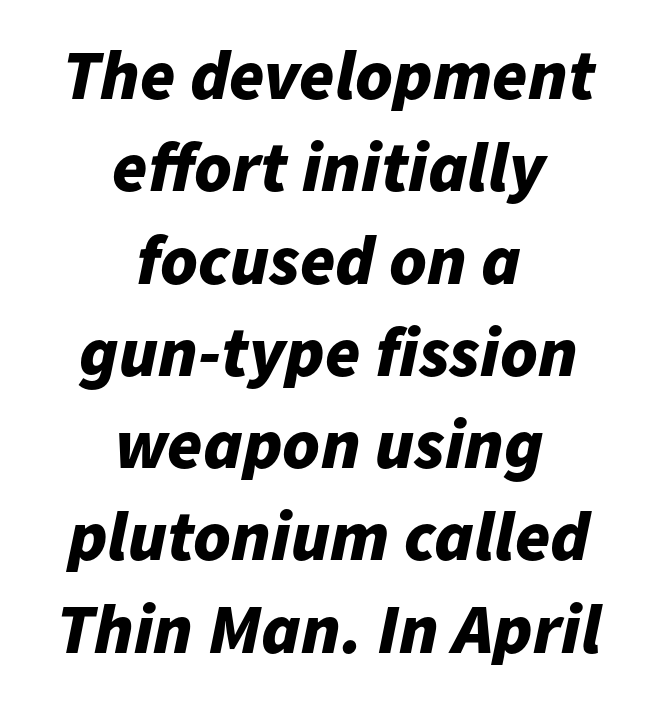
{"italic": "yes", "lean": "right", "slant_degrees": 11, "bold": "yes", "weight": "bold", "width": "normal", "stroke_contrast": "low", "x_height": "medium", "monospaced": "no", "underline": "no", "align": "center", "line_spacing": "normal", "line_spacing_ratio": 1.3, "letter_spacing": "normal", "letter_spacing_em": 0.0, "glyph_px": 71}
